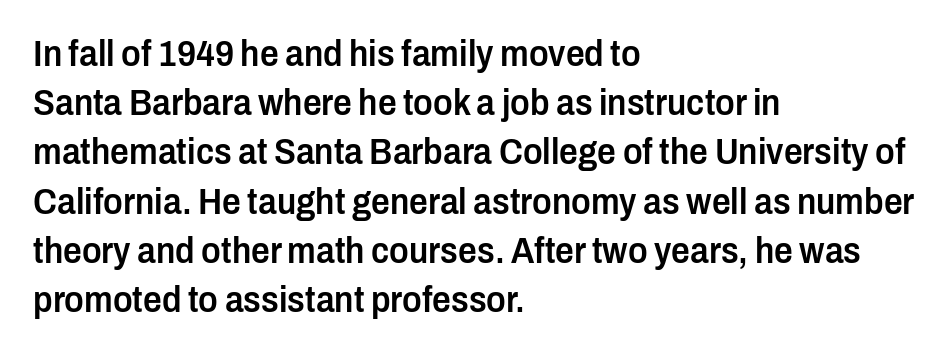
Q: Is the text bold? A: Semi-bold.
Q: Is the text italic (slanted)? A: No, it is upright.
Q: Is the typeface a serif or a sans-serif typeface? A: Sans-serif.
Q: Is the text underlined? A: No.
Q: How is the paragraph aligned? A: Left-aligned.
Q: Is the spacing between letters normal or unusually wide? A: Normal.
Q: Is the spacing between lines tight, normal or loose? A: Normal.
Q: Width (condensed, normal, or wide)? A: Condensed.
Q: Stroke contrast? A: Low.
Q: x-height? A: Medium.
Q: Monospaced? A: No.
